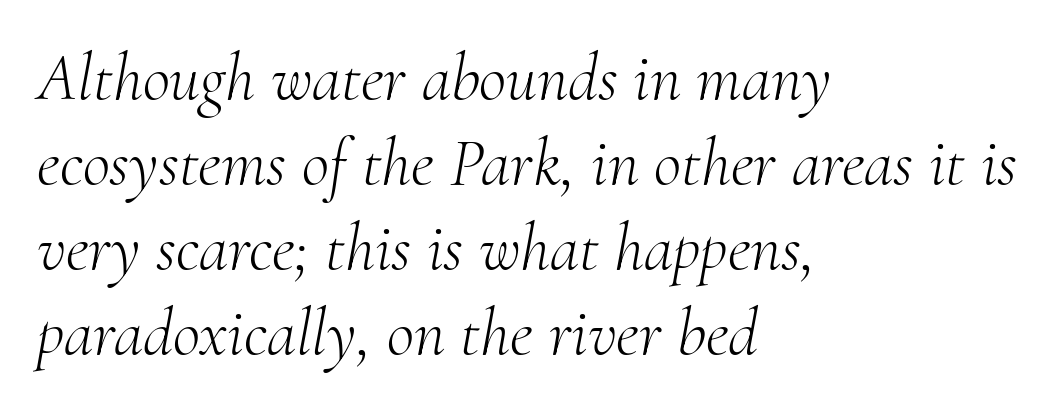
The image shows 67 px light serif type, italic (leaning right); set left-aligned, normal line spacing (1.27x), normal letter spacing, not underlined; medium stroke contrast and a small x-height.
